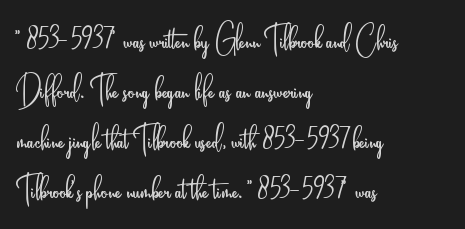
{"serif": "no", "bold": "no", "weight": "light", "width": "condensed", "stroke_contrast": "low", "x_height": "small", "monospaced": "no", "underline": "no", "align": "left", "line_spacing_ratio": 1.22, "letter_spacing": "normal", "letter_spacing_em": 0.0, "glyph_px": 41}
